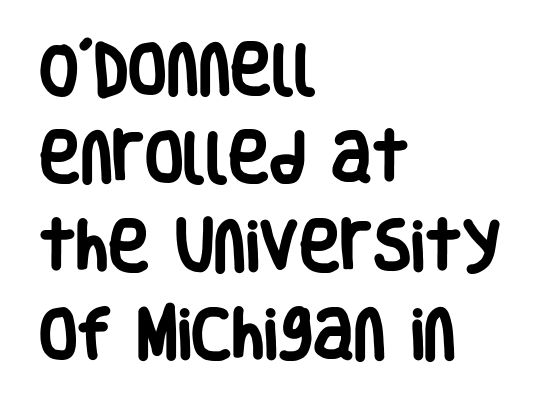
The image shows 56 px heavy, condensed sans-serif type, upright; set left-aligned, normal line spacing (1.58x), normal letter spacing, not underlined; low stroke contrast and a large x-height.
